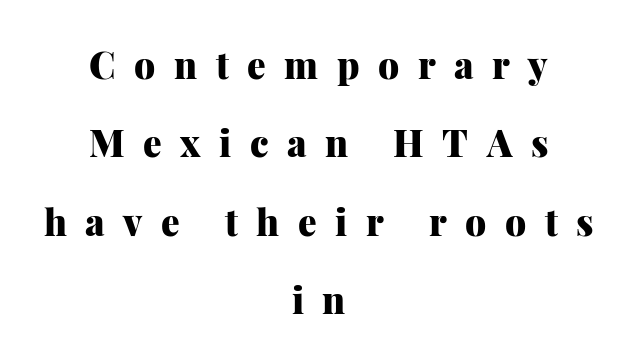
Q: Is the text bold? A: Yes.
Q: Is the text italic (slanted)? A: No, it is upright.
Q: Is the typeface a serif or a sans-serif typeface? A: Serif.
Q: Is the text underlined? A: No.
Q: How is the paragraph aligned? A: Centered.
Q: Is the spacing between letters normal or unusually wide? A: Unusually wide.
Q: Is the spacing between lines tight, normal or loose? A: Loose.
Q: Width (condensed, normal, or wide)? A: Normal.
Q: Stroke contrast? A: Medium.
Q: x-height? A: Medium.
Q: Monospaced? A: No.
